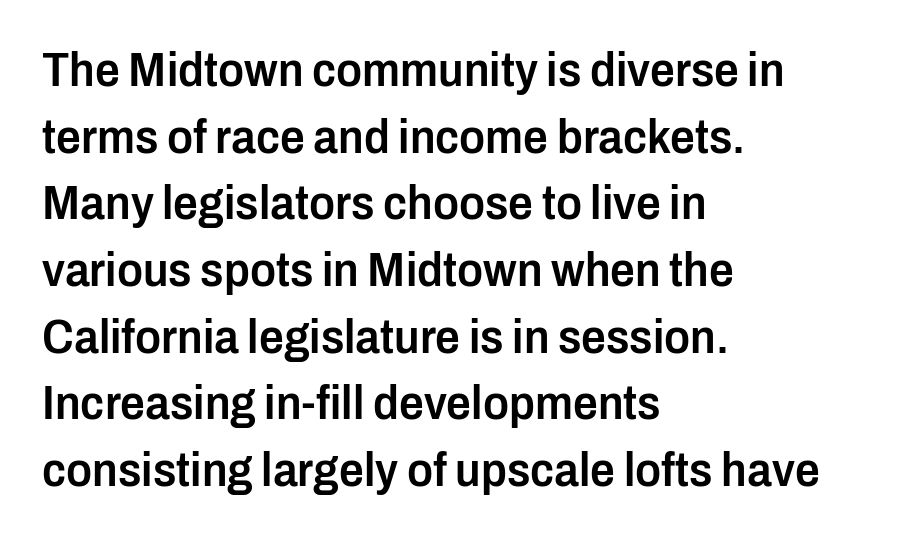
The image shows 49 px semibold, condensed sans-serif type, upright; set left-aligned, normal line spacing (1.36x), normal letter spacing, not underlined; low stroke contrast and a medium x-height.
